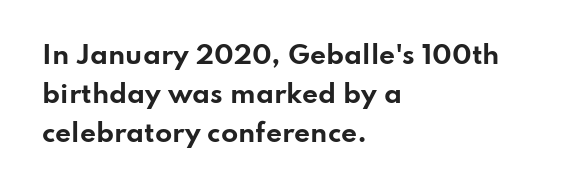
Q: Is the text bold? A: Yes.
Q: Is the text italic (slanted)? A: No, it is upright.
Q: Is the text underlined? A: No.
Q: How is the paragraph aligned? A: Left-aligned.
Q: Is the spacing between letters normal or unusually wide? A: Normal.
Q: Is the spacing between lines tight, normal or loose? A: Normal.
